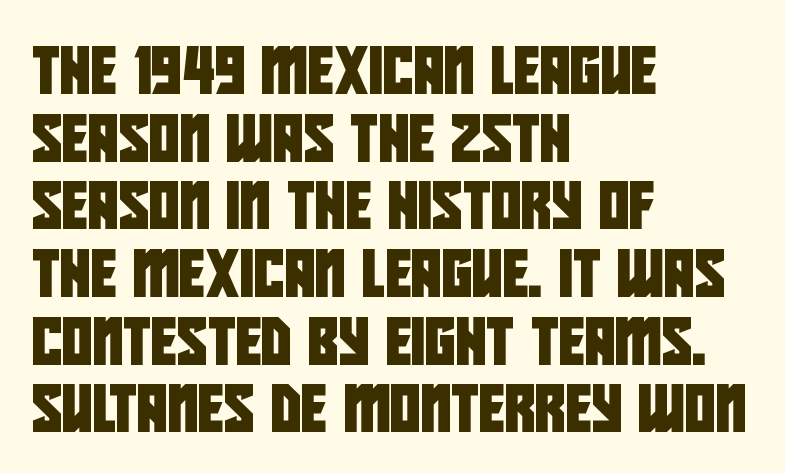
{"serif": "no", "width": "condensed", "stroke_contrast": "low", "x_height": "large", "monospaced": "no", "underline": "no", "align": "left", "line_spacing": "normal", "line_spacing_ratio": 1.44, "letter_spacing": "normal", "letter_spacing_em": 0.0, "glyph_px": 47}
